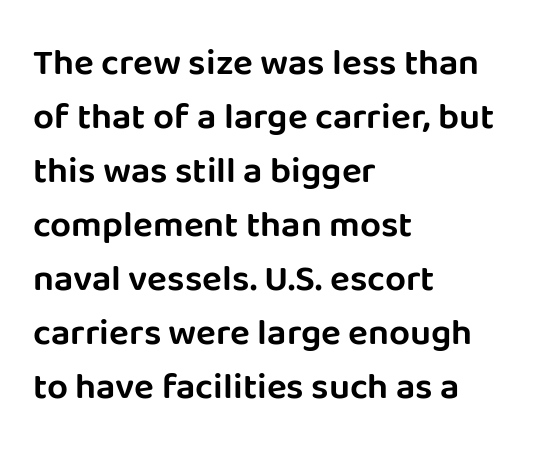
The letters carry no serifs — their stems end cleanly without finishing strokes. The lettering stays uniformly vertical, giving the passage a roman look. Proportional: the letters do not fall into vertical columns. Check under the words: just untouched page. The lines sit at an ordinary, default distance from one another.
